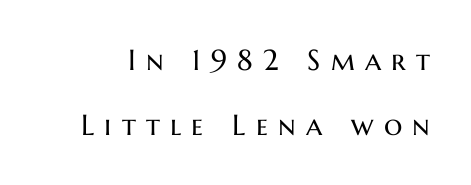
The weight would be labelled regular, book, light, or lighter still. The typeface chosen for these lines omits serifs. Anything drawn beneath the words? Only blank space. These lines are rendered in a variable-pitch font. The leading is generous, giving the passage an open texture. The gaps between neighbouring characters are conspicuously large.
